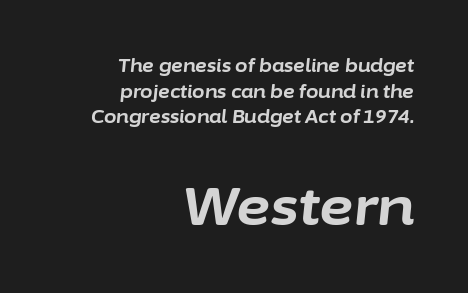
The image shows 53 px bold type, italic (leaning right); set right-aligned, normal line spacing (1.43x), normal letter spacing, not underlined; the second (bottom) block is 2.94x larger; low stroke contrast and a medium x-height.
